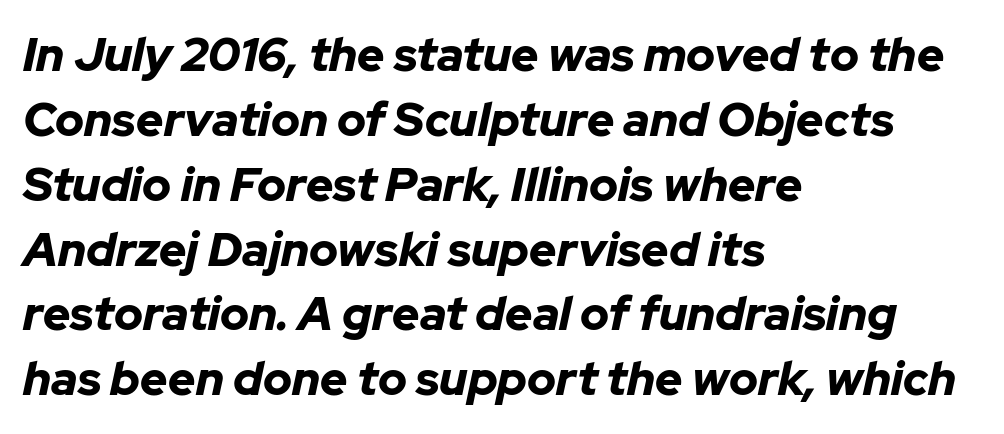
Q: Is the text bold? A: Yes.
Q: Is the text italic (slanted)? A: Yes, it leans right by about 12 degrees.
Q: Is the text underlined? A: No.
Q: How is the paragraph aligned? A: Left-aligned.
Q: Is the spacing between letters normal or unusually wide? A: Normal.
Q: Is the spacing between lines tight, normal or loose? A: Normal.
Q: Width (condensed, normal, or wide)? A: Normal.
Q: Stroke contrast? A: Low.
Q: x-height? A: Medium.
Q: Monospaced? A: No.
